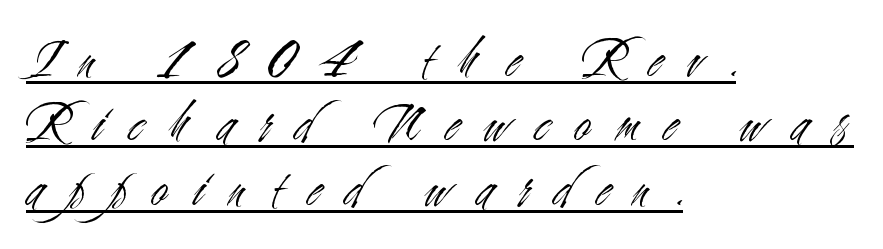
Q: Is the text bold? A: No.
Q: Is the text italic (slanted)? A: Yes.
Q: Is the typeface a serif or a sans-serif typeface? A: Sans-serif.
Q: Is the text underlined? A: Yes.
Q: How is the paragraph aligned? A: Left-aligned.
Q: Is the spacing between letters normal or unusually wide? A: Unusually wide.
Q: Is the spacing between lines tight, normal or loose? A: Tight.
Q: Width (condensed, normal, or wide)? A: Condensed.
Q: Stroke contrast? A: Medium.
Q: x-height? A: Small.
Q: Monospaced? A: No.
